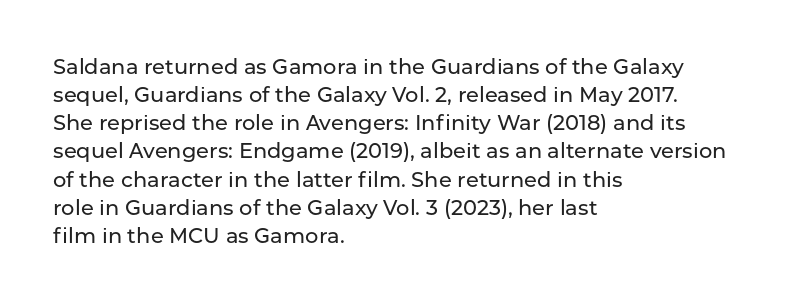
The image shows 21 px text type, upright; set left-aligned, normal line spacing (1.34x), normal letter spacing, not underlined.
